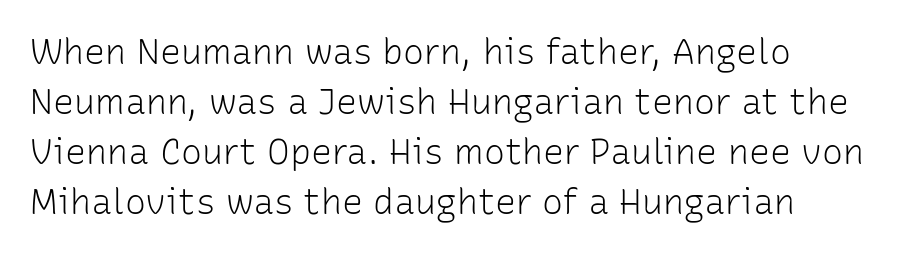
Q: Is the text bold? A: No.
Q: Is the text italic (slanted)? A: No, it is upright.
Q: Is the typeface a serif or a sans-serif typeface? A: Sans-serif.
Q: Is the text underlined? A: No.
Q: How is the paragraph aligned? A: Left-aligned.
Q: Is the spacing between letters normal or unusually wide? A: Normal.
Q: Is the spacing between lines tight, normal or loose? A: Normal.
Q: Width (condensed, normal, or wide)? A: Normal.
Q: Stroke contrast? A: Low.
Q: x-height? A: Medium.
Q: Monospaced? A: No.
